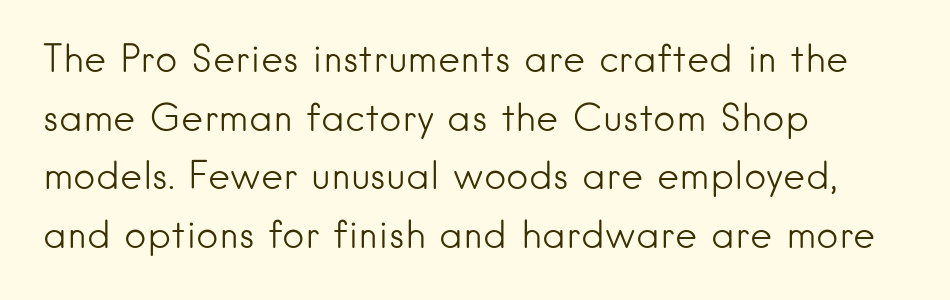
Q: Is the text bold? A: No.
Q: Is the text italic (slanted)? A: No, it is upright.
Q: Is the typeface a serif or a sans-serif typeface? A: Sans-serif.
Q: Is the text underlined? A: No.
Q: How is the paragraph aligned? A: Left-aligned.
Q: Is the spacing between letters normal or unusually wide? A: Normal.
Q: Is the spacing between lines tight, normal or loose? A: Normal.
Q: Width (condensed, normal, or wide)? A: Normal.
Q: Stroke contrast? A: Low.
Q: x-height? A: Small.
Q: Monospaced? A: No.
